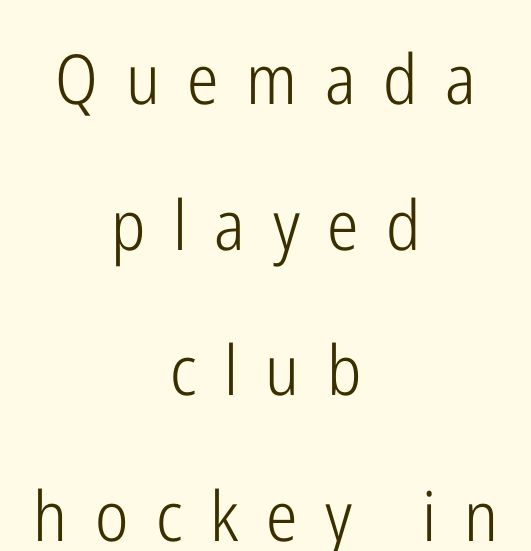
Character widths vary here, with narrow letters taking less room than wide ones. A bare baseline throughout the passage. Vertical strokes here are truly vertical. Summary of weight: not heavy and not bold.
